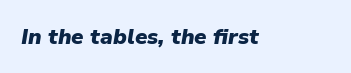
Q: Is the text bold? A: Yes.
Q: Is the text italic (slanted)? A: Yes, it leans right by about 9 degrees.
Q: Is the text underlined? A: No.
Q: Is the spacing between letters normal or unusually wide? A: Normal.
